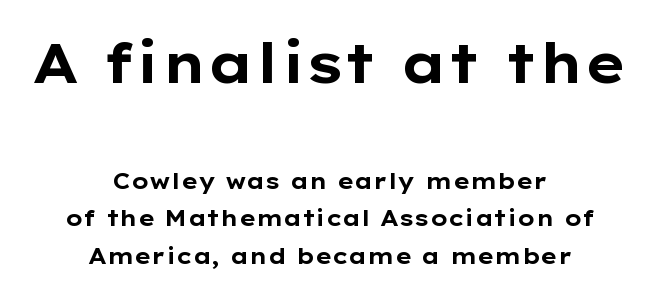
Q: Is the text bold? A: Yes.
Q: Is the text italic (slanted)? A: No, it is upright.
Q: Is the typeface a serif or a sans-serif typeface? A: Sans-serif.
Q: Is the text underlined? A: No.
Q: How is the paragraph aligned? A: Centered.
Q: Is the spacing between letters normal or unusually wide? A: Normal.
Q: Which block of text is set in a larger size, the first (top) or the second (bottom)? A: The first (top) one.
Q: Width (condensed, normal, or wide)? A: Wide.
Q: Stroke contrast? A: Low.
Q: x-height? A: Medium.
Q: Monospaced? A: No.
